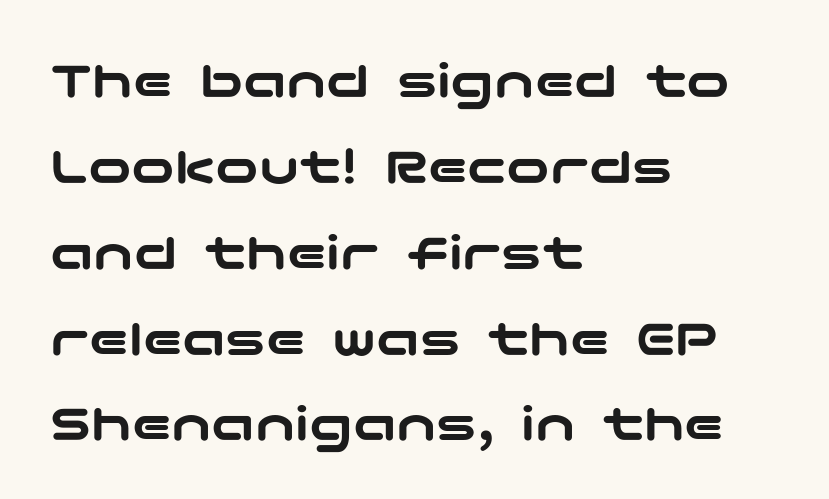
The image shows 54 px wide sans-serif type, upright; set left-aligned, normal line spacing (1.59x), normal letter spacing, not underlined; low stroke contrast and a medium x-height.
